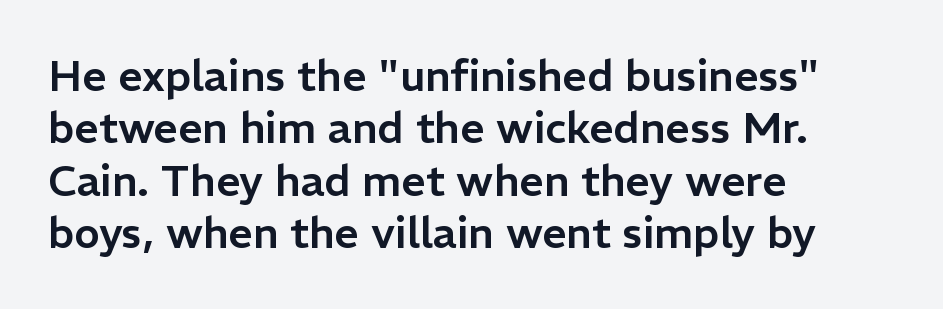
The image shows 43 px sans-serif type, upright; set left-aligned, line spacing 1.22x, normal letter spacing, not underlined; low stroke contrast and a medium x-height.
